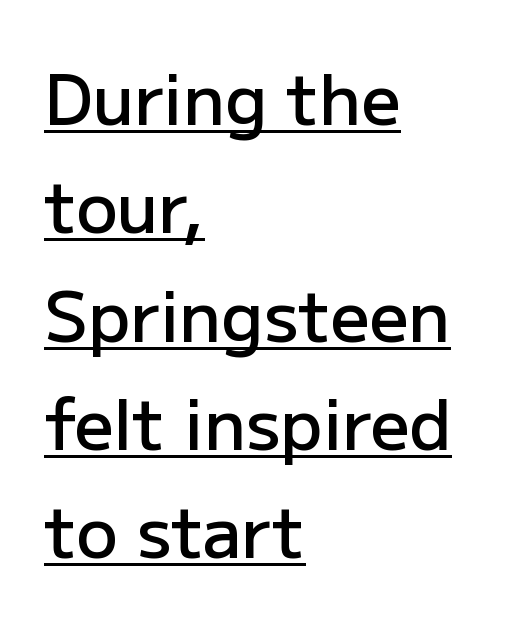
Q: Is the text bold? A: Semi-bold.
Q: Is the text italic (slanted)? A: No, it is upright.
Q: Is the typeface a serif or a sans-serif typeface? A: Sans-serif.
Q: Is the text underlined? A: Yes.
Q: How is the paragraph aligned? A: Left-aligned.
Q: Is the spacing between letters normal or unusually wide? A: Normal.
Q: Is the spacing between lines tight, normal or loose? A: Normal.
Q: Width (condensed, normal, or wide)? A: Normal.
Q: Stroke contrast? A: Low.
Q: x-height? A: Medium.
Q: Monospaced? A: No.
